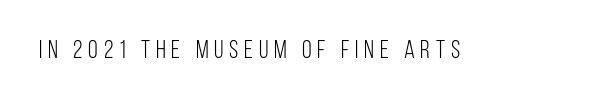
{"italic": "no", "bold": "no", "underline": "no", "letter_spacing": "wide", "letter_spacing_em": 0.23, "glyph_px": 25}
